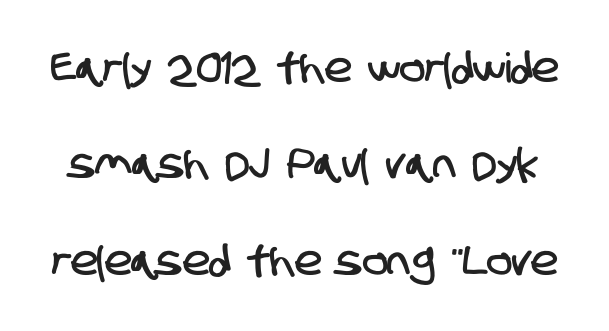
Q: Is the typeface a serif or a sans-serif typeface? A: Sans-serif.
Q: Is the text underlined? A: No.
Q: Is the spacing between letters normal or unusually wide? A: Normal.
Q: Is the spacing between lines tight, normal or loose? A: Loose.
Q: Width (condensed, normal, or wide)? A: Condensed.
Q: Stroke contrast? A: Low.
Q: x-height? A: Large.
Q: Monospaced? A: No.
